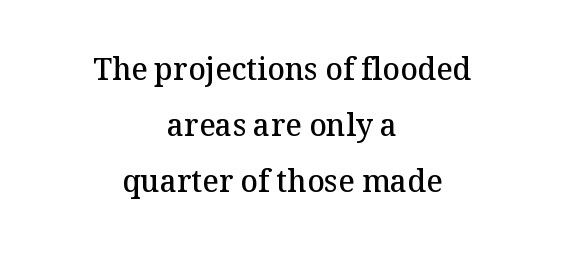
{"serif": "yes", "italic": "no", "bold": "semi", "weight": "semibold", "width": "normal", "stroke_contrast": "medium", "x_height": "medium", "monospaced": "no", "underline": "no", "align": "center", "line_spacing_ratio": 1.86, "letter_spacing": "normal", "letter_spacing_em": 0.0, "glyph_px": 30}
